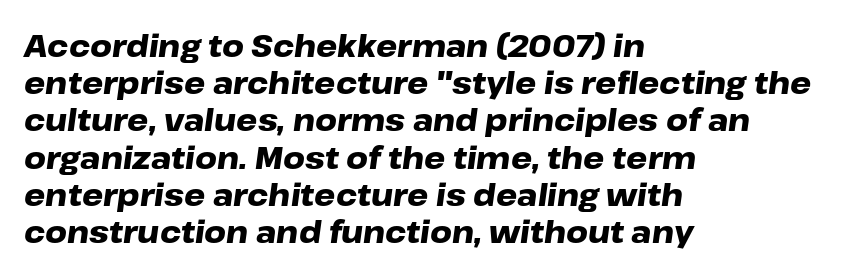
{"italic": "yes", "lean": "right", "slant_degrees": 8, "bold": "yes", "weight": "heavy", "width": "wide", "stroke_contrast": "low", "x_height": "medium", "monospaced": "no", "underline": "no", "align": "left", "line_spacing_ratio": 1.24, "letter_spacing": "normal", "letter_spacing_em": 0.0, "glyph_px": 30}
